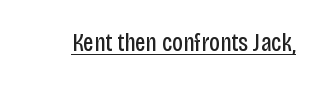
{"italic": "no", "bold": "no", "underline": "yes", "letter_spacing": "normal", "letter_spacing_em": 0.0, "glyph_px": 26}
